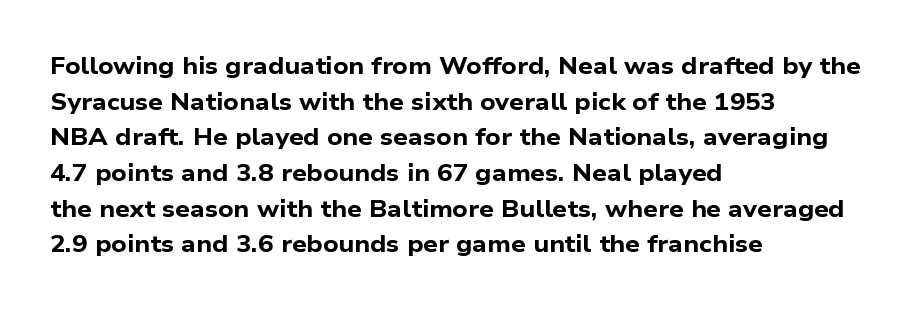
The lines are quadded left. How would I describe the line gaps? Plain and ordinary. The passage shown has conventional tracking throughout. Heft: maximum for text — a bold. The gap between lines stays unmarked.
